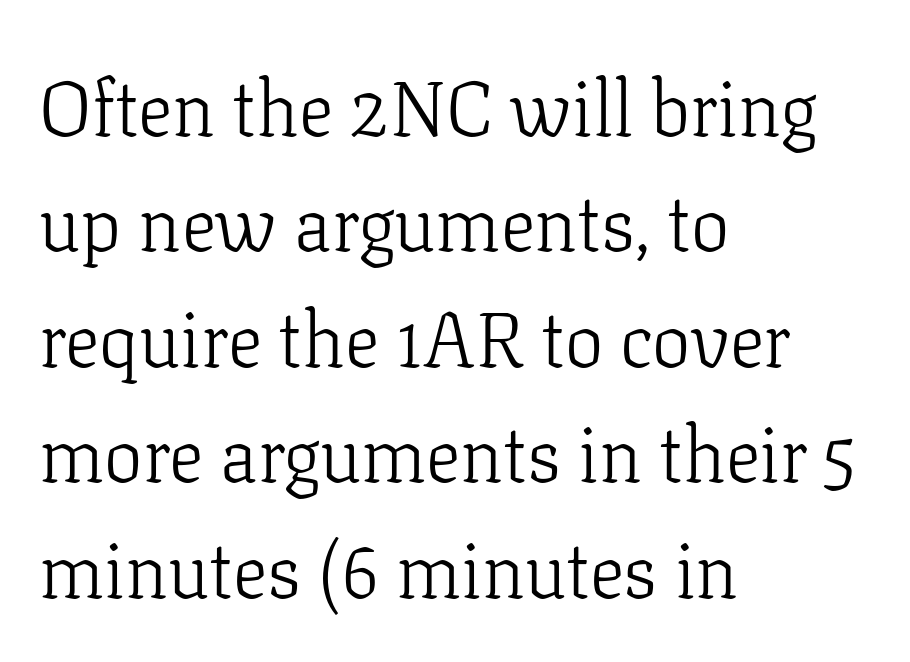
Q: Is the text bold? A: No.
Q: Is the text italic (slanted)? A: No, it is upright.
Q: Is the typeface a serif or a sans-serif typeface? A: Serif.
Q: Is the text underlined? A: No.
Q: How is the paragraph aligned? A: Left-aligned.
Q: Is the spacing between letters normal or unusually wide? A: Normal.
Q: Is the spacing between lines tight, normal or loose? A: Normal.
Q: Width (condensed, normal, or wide)? A: Normal.
Q: Stroke contrast? A: Low.
Q: x-height? A: Medium.
Q: Monospaced? A: No.
